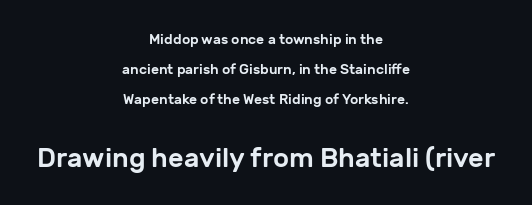
{"italic": "no", "underline": "no", "align": "center", "line_spacing": "loose", "line_spacing_ratio": 2.14, "letter_spacing": "normal", "letter_spacing_em": 0.0, "larger_block": "second", "size_ratio": 1.93, "glyph_px": 27}
